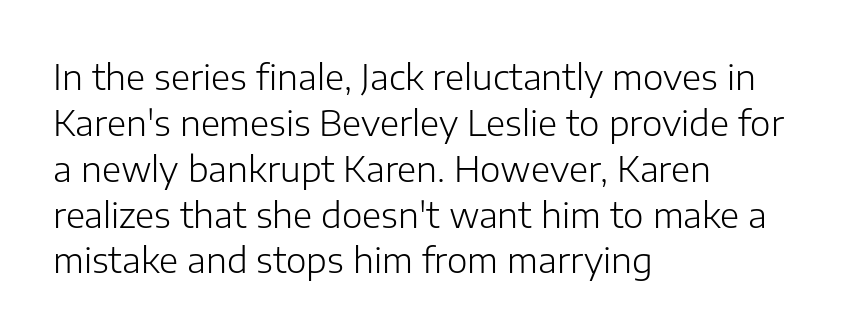
{"serif": "no", "italic": "no", "bold": "no", "weight": "light", "width": "normal", "stroke_contrast": "low", "x_height": "medium", "monospaced": "no", "underline": "no", "align": "left", "line_spacing": "normal", "line_spacing_ratio": 1.31, "letter_spacing": "normal", "letter_spacing_em": 0.0, "glyph_px": 35}
